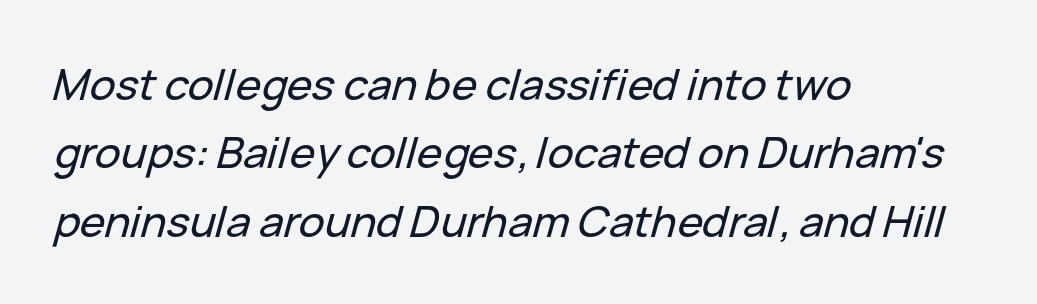
Anything drawn beneath the words? Only blank space. The lines in this sample share a left origin and differ only in where they stop. Default kerning and tracking; the words read as compact shapes. Character widths vary here, with narrow letters taking less room than wide ones. The leading is moderate, giving the passage an even texture. Style check: oblique.
